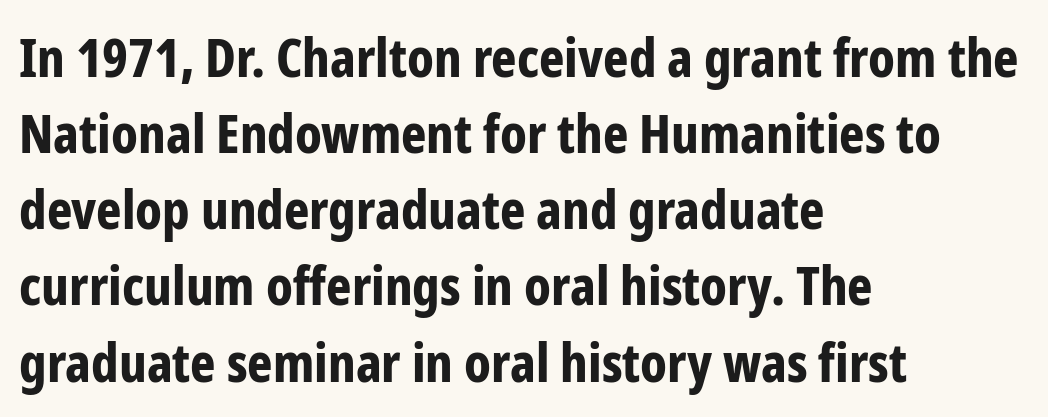
{"serif": "no", "italic": "no", "bold": "yes", "weight": "bold", "width": "condensed", "stroke_contrast": "low", "x_height": "medium", "monospaced": "no", "underline": "no", "align": "left", "line_spacing": "normal", "line_spacing_ratio": 1.41, "letter_spacing": "normal", "letter_spacing_em": 0.0, "glyph_px": 54}
